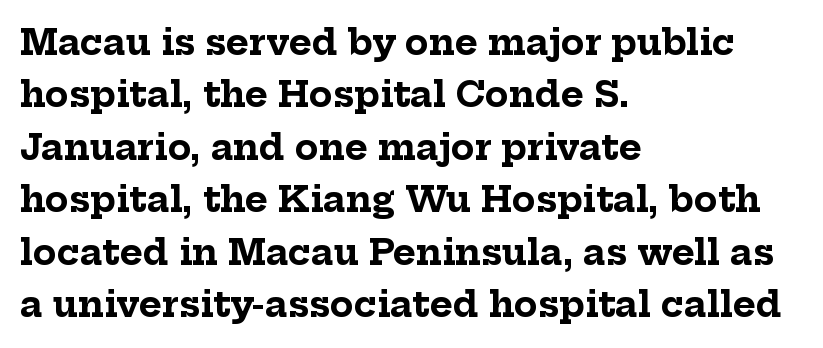
Q: Is the text bold? A: Yes.
Q: Is the text italic (slanted)? A: No, it is upright.
Q: Is the typeface a serif or a sans-serif typeface? A: Serif.
Q: Is the text underlined? A: No.
Q: How is the paragraph aligned? A: Left-aligned.
Q: Is the spacing between letters normal or unusually wide? A: Normal.
Q: Is the spacing between lines tight, normal or loose? A: Normal.
Q: Width (condensed, normal, or wide)? A: Normal.
Q: Stroke contrast? A: Low.
Q: x-height? A: Medium.
Q: Monospaced? A: No.
